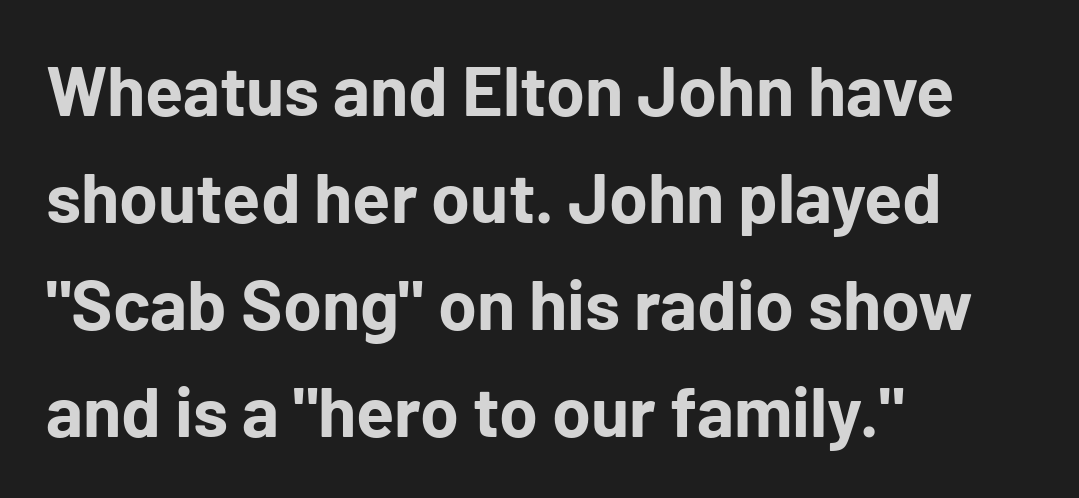
{"serif": "no", "italic": "no", "bold": "yes", "weight": "bold", "width": "normal", "stroke_contrast": "low", "x_height": "medium", "monospaced": "no", "underline": "no", "align": "left", "line_spacing": "normal", "line_spacing_ratio": 1.53, "letter_spacing": "normal", "letter_spacing_em": 0.0, "glyph_px": 70}
